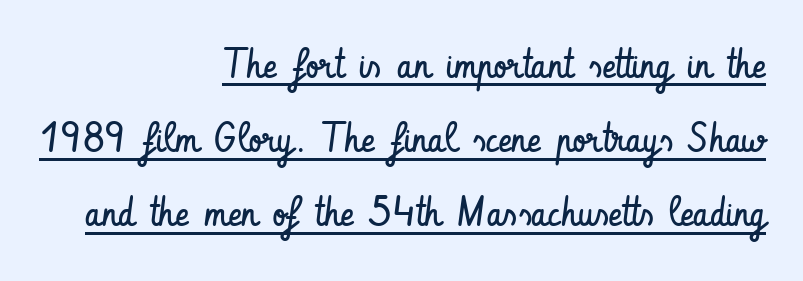
The image shows 41 px regular-weight, condensed sans-serif type, upright; set right-aligned, line spacing 1.81x, normal letter spacing, underlined; low stroke contrast and a small x-height.
